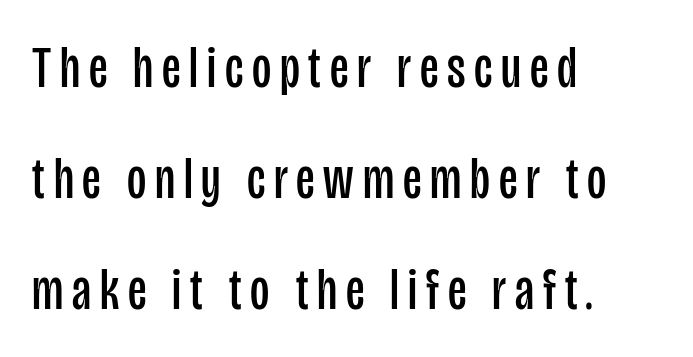
Q: Is the text bold? A: No.
Q: Is the text italic (slanted)? A: No, it is upright.
Q: Is the typeface a serif or a sans-serif typeface? A: Sans-serif.
Q: Is the text underlined? A: No.
Q: How is the paragraph aligned? A: Left-aligned.
Q: Width (condensed, normal, or wide)? A: Condensed.
Q: Stroke contrast? A: Low.
Q: x-height? A: Large.
Q: Monospaced? A: No.
